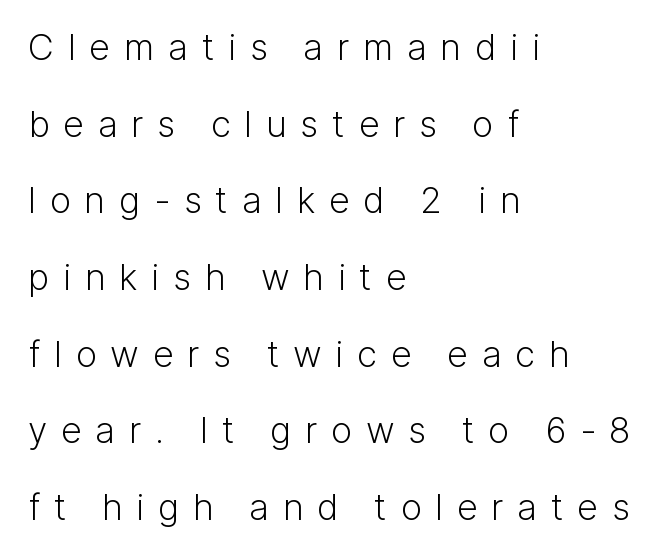
The image shows 36 px light sans-serif type, upright; set left-aligned, loose line spacing (2.13x), unusually wide letter spacing (+0.38 em), not underlined; low stroke contrast and a medium x-height.
